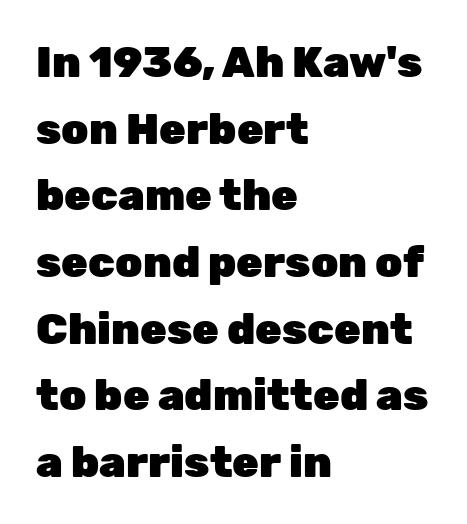
Does extra space separate the letters? No, they use regular spacing. The line-height multiplier appears to be the usual default. Looks like regular typesetting: each glyph gets only the width it needs. The font's upright variant was chosen for this text. Grotesque or geometric, the face here clearly has no serifs.
